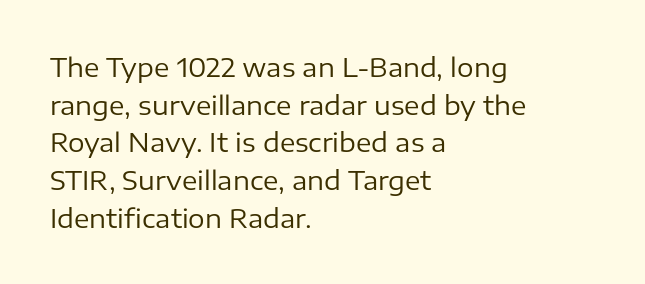
This sample is left-justified, so line endings fall wherever the words run out. Short note: letters normally spaced. These lines were composed using upright roman letters. Nothing heavy about these letters — not bold at all. The glyphs are unaccompanied by any horizontal stroke below them. Quick note: interline space is typical.
